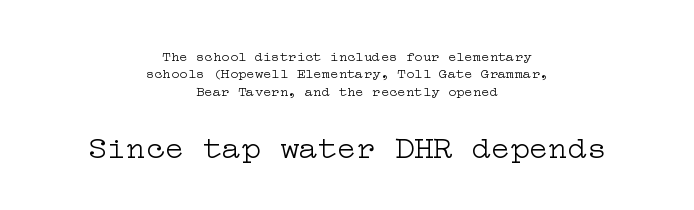
The lettering holds an erect, upright posture throughout. These glyphs show unthickened strokes, regular width or finer. This rendering features lettering with no underline. Words appear dense and cohesive because spacing is normal.
